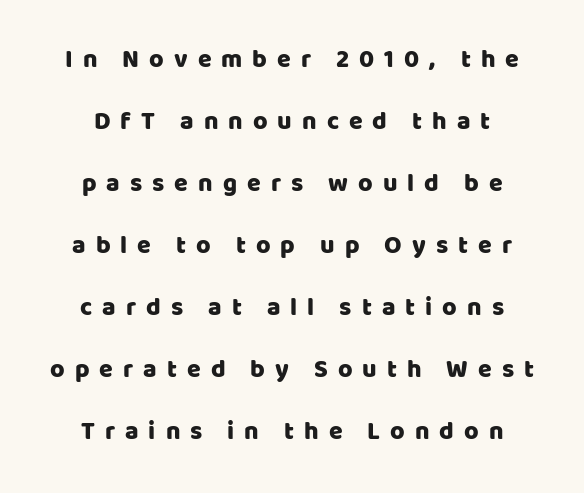
Q: Is the text italic (slanted)? A: No, it is upright.
Q: Is the text underlined? A: No.
Q: How is the paragraph aligned? A: Centered.
Q: Is the spacing between letters normal or unusually wide? A: Unusually wide.
Q: Is the spacing between lines tight, normal or loose? A: Loose.
